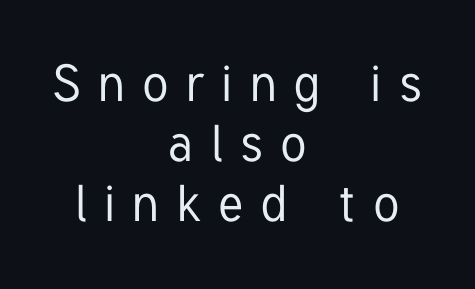
The image shows 51 px condensed sans-serif type, upright; set centered, line spacing 1.18x, unusually wide letter spacing (+0.35 em), not underlined; low stroke contrast and a medium x-height.
